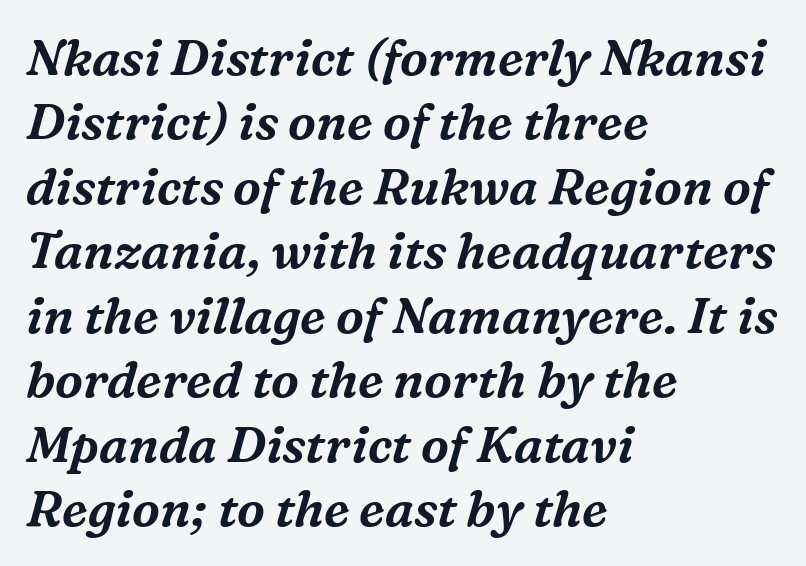
The image shows 50 px serif type, italic (leaning right); set left-aligned, normal line spacing (1.29x), normal letter spacing, not underlined; medium stroke contrast and a medium x-height.
